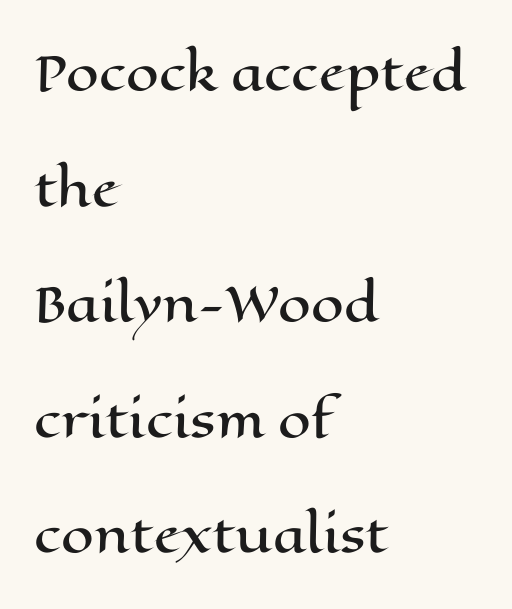
Q: Is the text italic (slanted)? A: No, it is upright.
Q: Is the text underlined? A: No.
Q: How is the paragraph aligned? A: Left-aligned.
Q: Is the spacing between letters normal or unusually wide? A: Normal.
Q: Is the spacing between lines tight, normal or loose? A: Loose.
Q: Width (condensed, normal, or wide)? A: Wide.
Q: Stroke contrast? A: High.
Q: x-height? A: Medium.
Q: Monospaced? A: No.
